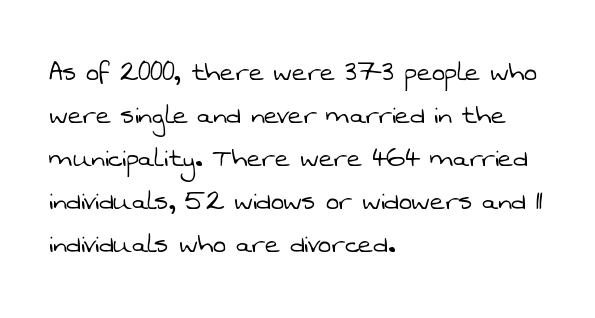
The image shows 31 px light sans-serif type; set left-aligned, normal line spacing (1.39x), normal letter spacing, not underlined; low stroke contrast and a medium x-height.
